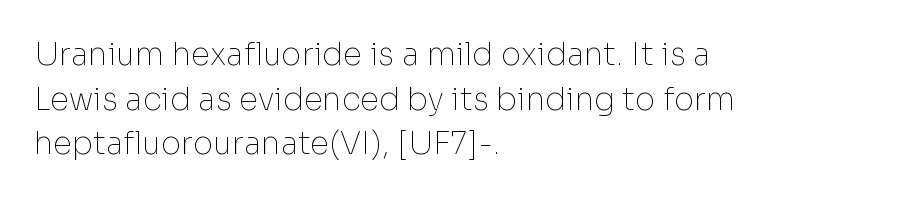
Each letter keeps its own natural width here, so spacing adapts to shape. This sample uses plain, unmodified letter spacing. Check where the strokes stop: nothing finishes them off — pure sans. The letters stand upright; this is a roman face. A normal amount of white space separates one row of letters from the next.
